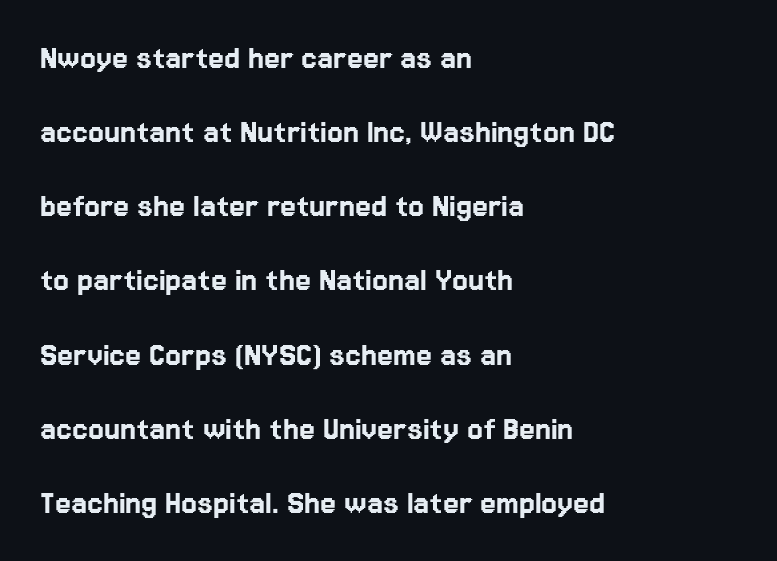
{"serif": "no", "italic": "no", "width": "normal", "stroke_contrast": "low", "x_height": "medium", "monospaced": "no", "underline": "no", "align": "left", "line_spacing": "loose", "line_spacing_ratio": 2.06, "letter_spacing": "normal", "letter_spacing_em": 0.0, "glyph_px": 36}
